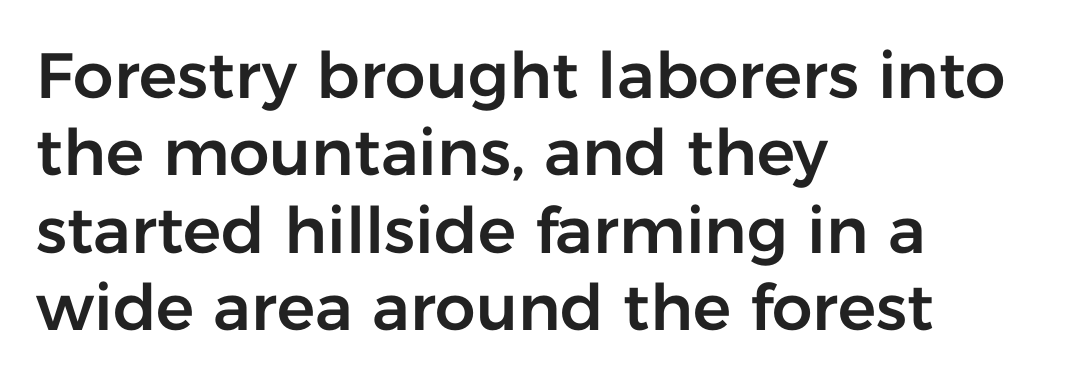
Grotesque or geometric, the face here clearly has no serifs. Line beginnings align vertically; line endings do not. The specimen reads as upright at a glance. The horizontal fit of the characters is conventional and even. Varying glyph widths throughout — classic text-font behaviour.
